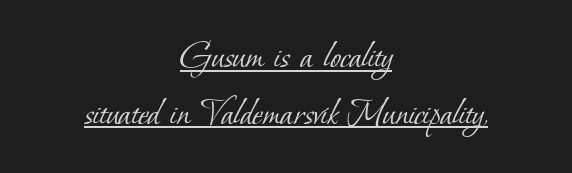
These characters rest on top of a visible drawn line. The weight tops out at a normal text grade. Tracking value appears to be zero — textbook default spacing. A serif font was chosen for this passage.
